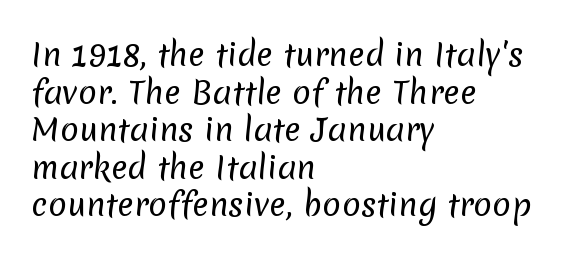
Q: Is the text bold? A: No.
Q: Is the typeface a serif or a sans-serif typeface? A: Sans-serif.
Q: Is the text underlined? A: No.
Q: How is the paragraph aligned? A: Left-aligned.
Q: Is the spacing between letters normal or unusually wide? A: Normal.
Q: Width (condensed, normal, or wide)? A: Normal.
Q: Stroke contrast? A: Low.
Q: x-height? A: Medium.
Q: Monospaced? A: No.
